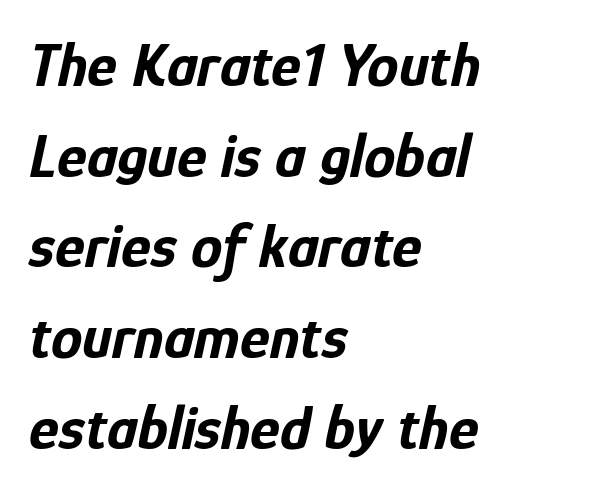
{"italic": "yes", "lean": "right", "slant_degrees": 12, "bold": "yes", "weight": "bold", "width": "condensed", "stroke_contrast": "low", "x_height": "medium", "monospaced": "no", "underline": "no", "align": "left", "line_spacing": "normal", "line_spacing_ratio": 1.44, "letter_spacing": "normal", "letter_spacing_em": 0.0, "glyph_px": 63}
